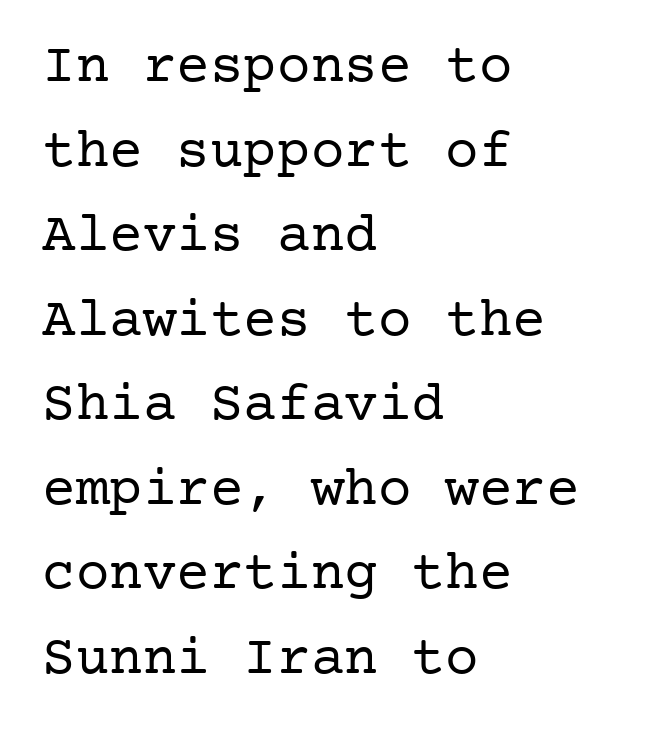
The image shows 56 px regular-weight serif type, upright; set left-aligned, normal line spacing (1.51x), normal letter spacing, not underlined; low stroke contrast and a medium x-height.
